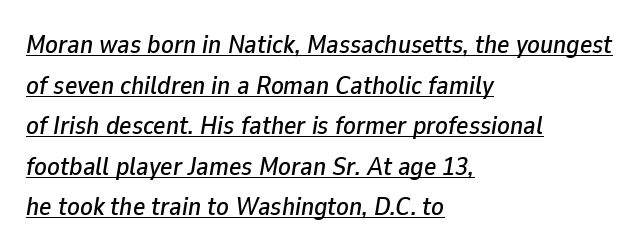
The image shows 26 px text type, italic (leaning right); set left-aligned, normal line spacing (1.56x), normal letter spacing, underlined.
